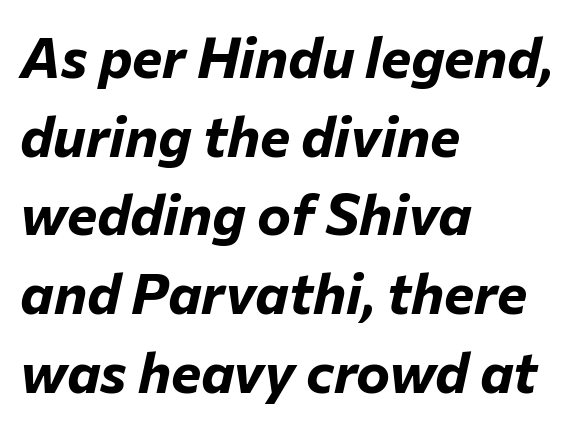
{"italic": "yes", "lean": "right", "slant_degrees": 12, "bold": "yes", "weight": "bold", "width": "normal", "stroke_contrast": "low", "x_height": "medium", "monospaced": "no", "underline": "no", "align": "left", "line_spacing": "normal", "line_spacing_ratio": 1.38, "letter_spacing": "normal", "letter_spacing_em": 0.0, "glyph_px": 57}
